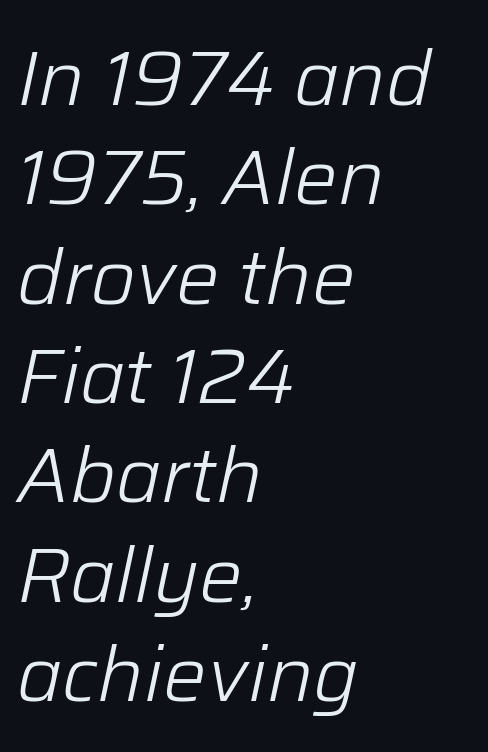
Q: Is the text bold? A: No.
Q: Is the text italic (slanted)? A: Yes, it leans right by about 12 degrees.
Q: Is the text underlined? A: No.
Q: How is the paragraph aligned? A: Left-aligned.
Q: Is the spacing between letters normal or unusually wide? A: Normal.
Q: Is the spacing between lines tight, normal or loose? A: Normal.
Q: Width (condensed, normal, or wide)? A: Normal.
Q: Stroke contrast? A: Low.
Q: x-height? A: Medium.
Q: Monospaced? A: No.
